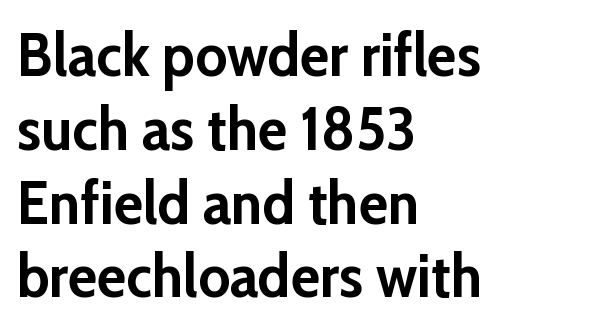
{"serif": "no", "italic": "no", "bold": "yes", "weight": "semibold", "width": "normal", "stroke_contrast": "low", "x_height": "medium", "monospaced": "no", "underline": "no", "align": "left", "line_spacing_ratio": 1.21, "letter_spacing": "normal", "letter_spacing_em": 0.0, "glyph_px": 61}
